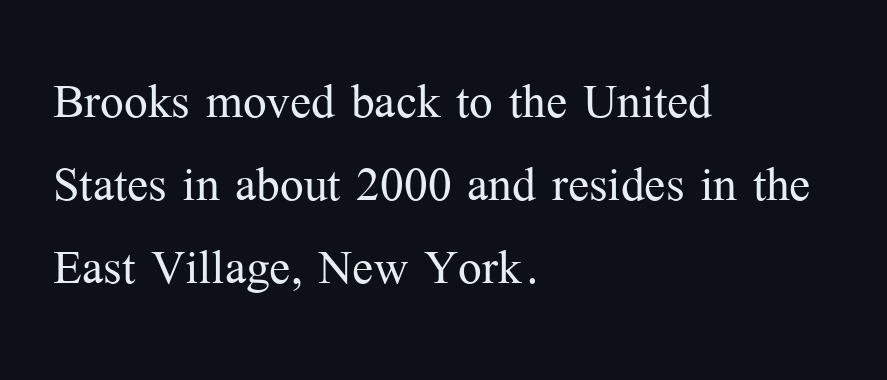
Regarding serifs, this sample has them. These lines sit exactly where default settings would place them. Here the designer chose a conventional face with non-uniform glyph widths. Where is the straight margin? On the left. Anything drawn beneath the words? Only blank space. Vertical stems look standard width or narrower in stroke.
